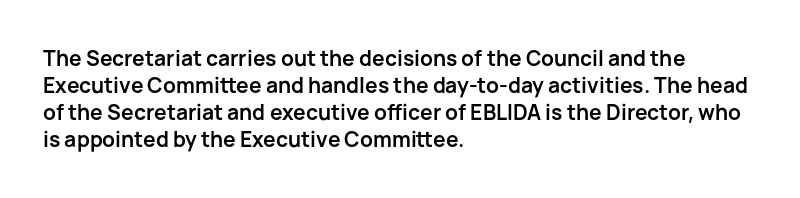
The space directly below the letters is spotless. In terms of leading, this rendering sits right in the middle. Notice how the stems are strictly vertical — no italics here. Honestly, the letter spacing is just normal — you wouldn't notice it. Typesetter's note: full bold, strokes at maximum text heaviness.
